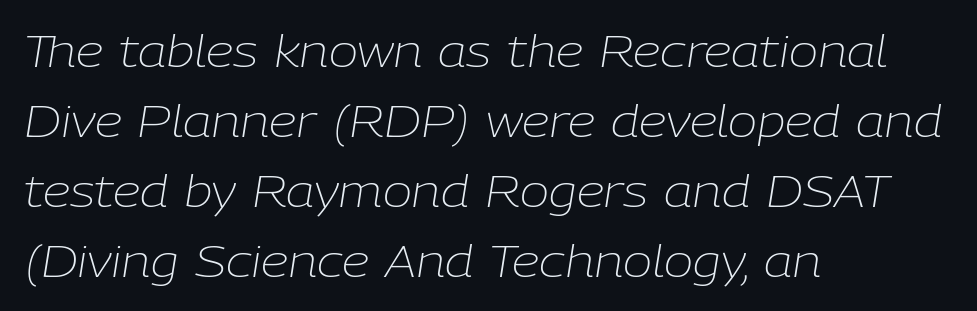
Anything drawn beneath the words? Only blank space. Weight: not bold — regular or lighter. Tracking value appears to be zero — textbook default spacing. Note the varied advance widths — an 'i' is clearly narrower than an 'm'. Casual observation: everything's shoved over to the left. Italic: yes, the glyphs are oblique.
